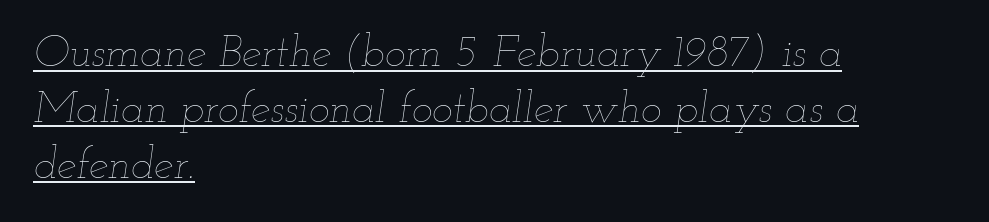
Reading down the block, your eye returns to a fixed left position each line. The letters are slanted; this is an italic face. The letters advance in unequal steps, a hallmark of proportional type. No extra ink here — the face is not bold.
